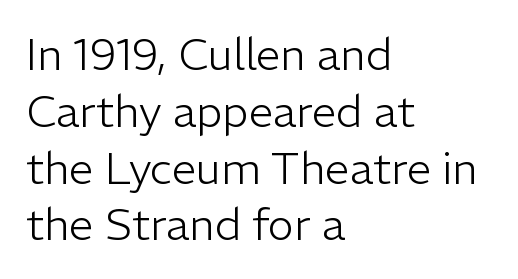
{"serif": "no", "italic": "no", "bold": "no", "weight": "light", "width": "normal", "stroke_contrast": "low", "x_height": "medium", "monospaced": "no", "underline": "no", "align": "left", "line_spacing": "normal", "line_spacing_ratio": 1.29, "letter_spacing": "normal", "letter_spacing_em": 0.0, "glyph_px": 44}
